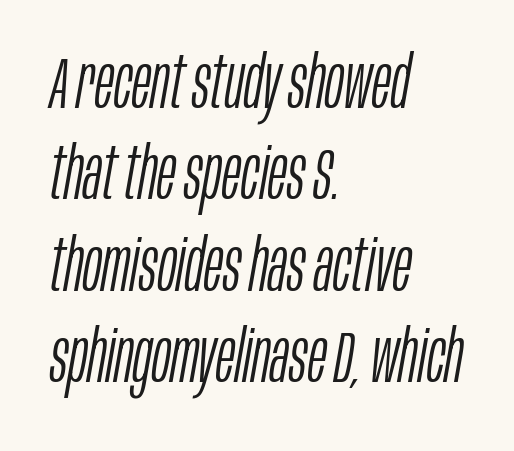
{"italic": "yes", "lean": "right", "slant_degrees": 10, "bold": "no", "weight": "light", "width": "condensed", "stroke_contrast": "low", "x_height": "large", "monospaced": "no", "underline": "no", "align": "left", "line_spacing": "normal", "line_spacing_ratio": 1.27, "letter_spacing": "normal", "letter_spacing_em": 0.0, "glyph_px": 72}
